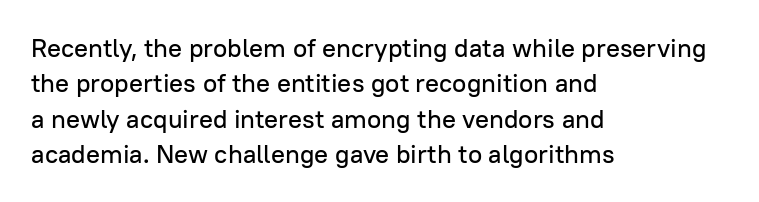
Q: Is the text italic (slanted)? A: No, it is upright.
Q: Is the text underlined? A: No.
Q: How is the paragraph aligned? A: Left-aligned.
Q: Is the spacing between letters normal or unusually wide? A: Normal.
Q: Is the spacing between lines tight, normal or loose? A: Normal.
